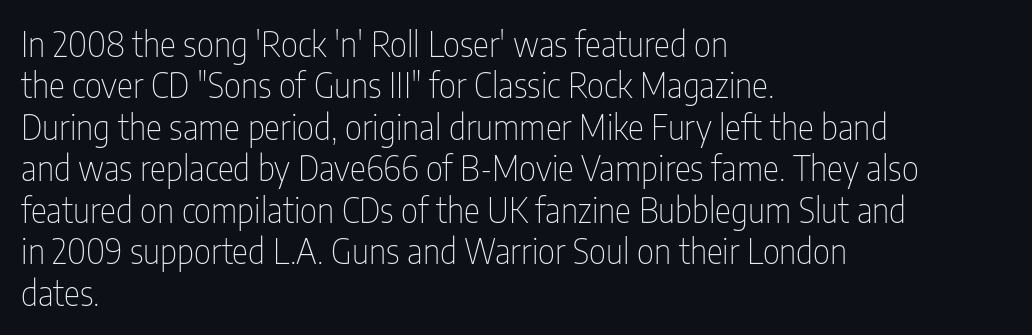
{"serif": "no", "italic": "no", "bold": "no", "weight": "thin", "width": "condensed", "stroke_contrast": "low", "x_height": "medium", "monospaced": "no", "underline": "no", "align": "left", "line_spacing_ratio": 1.22, "letter_spacing": "normal", "letter_spacing_em": 0.0, "glyph_px": 34}
